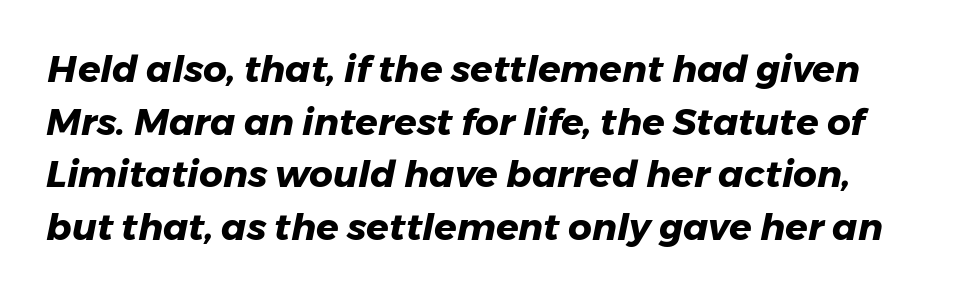
Q: Is the text bold? A: Yes.
Q: Is the text italic (slanted)? A: Yes, it leans right by about 11 degrees.
Q: Is the text underlined? A: No.
Q: Is the spacing between letters normal or unusually wide? A: Normal.
Q: Is the spacing between lines tight, normal or loose? A: Normal.
Q: Width (condensed, normal, or wide)? A: Normal.
Q: Stroke contrast? A: Low.
Q: x-height? A: Medium.
Q: Monospaced? A: No.
